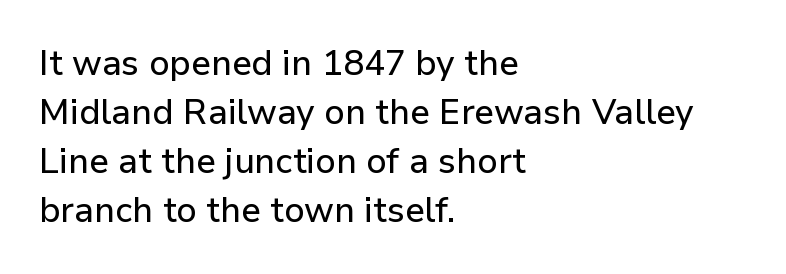
The image shows 35 px sans-serif type, upright; set left-aligned, normal line spacing (1.4x), normal letter spacing, not underlined; low stroke contrast and a medium x-height.
